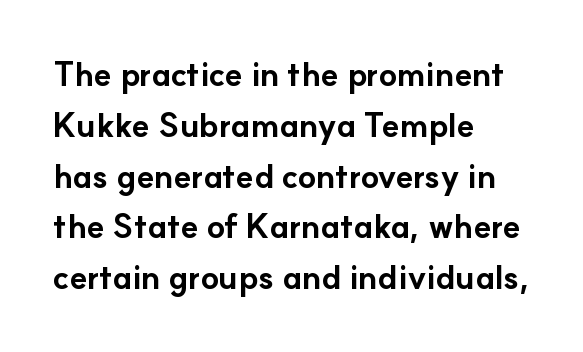
Q: Is the text bold? A: Yes.
Q: Is the text italic (slanted)? A: No, it is upright.
Q: Is the typeface a serif or a sans-serif typeface? A: Sans-serif.
Q: Is the text underlined? A: No.
Q: How is the paragraph aligned? A: Left-aligned.
Q: Is the spacing between letters normal or unusually wide? A: Normal.
Q: Is the spacing between lines tight, normal or loose? A: Normal.
Q: Width (condensed, normal, or wide)? A: Normal.
Q: Stroke contrast? A: Low.
Q: x-height? A: Small.
Q: Monospaced? A: No.
